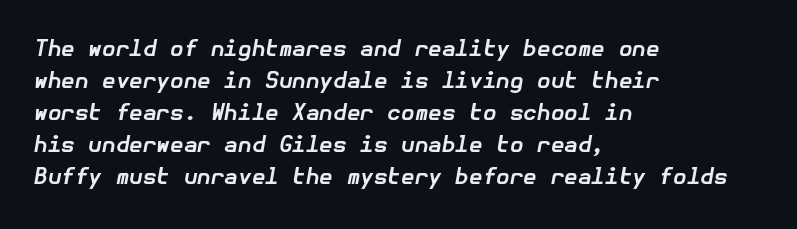
Q: Is the text bold? A: Yes.
Q: Is the text italic (slanted)? A: Yes, it leans right by about 10 degrees.
Q: Is the text underlined? A: No.
Q: How is the paragraph aligned? A: Left-aligned.
Q: Is the spacing between letters normal or unusually wide? A: Normal.
Q: Is the spacing between lines tight, normal or loose? A: Normal.
